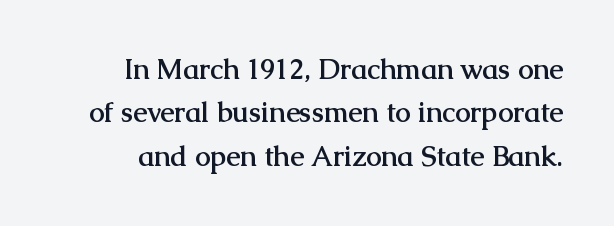
The image shows 28 px semibold serif type, upright; set normal line spacing (1.55x), normal letter spacing, not underlined; medium stroke contrast and a medium x-height.
